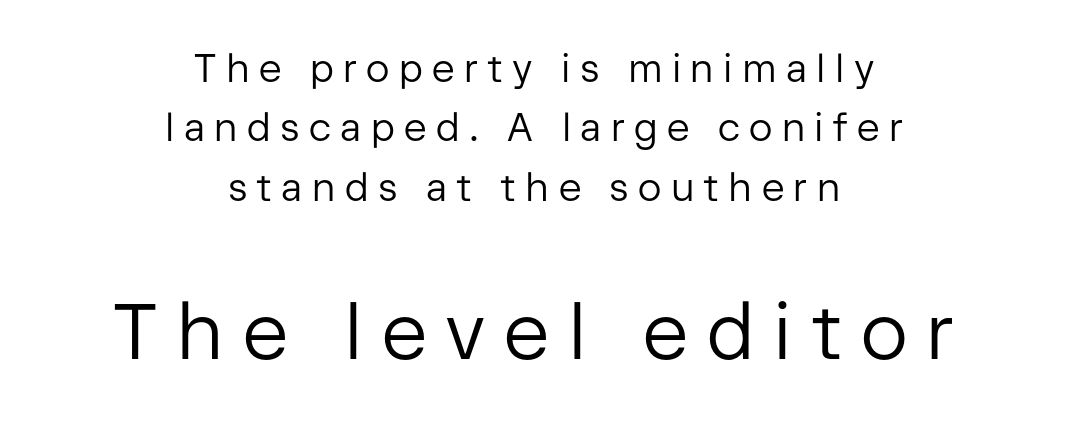
{"serif": "no", "italic": "no", "bold": "no", "weight": "regular", "width": "normal", "stroke_contrast": "low", "x_height": "medium", "monospaced": "no", "underline": "no", "align": "center", "line_spacing": "normal", "line_spacing_ratio": 1.52, "letter_spacing": "wide", "letter_spacing_em": 0.24, "larger_block": "second", "size_ratio": 2.0, "glyph_px": 78}
